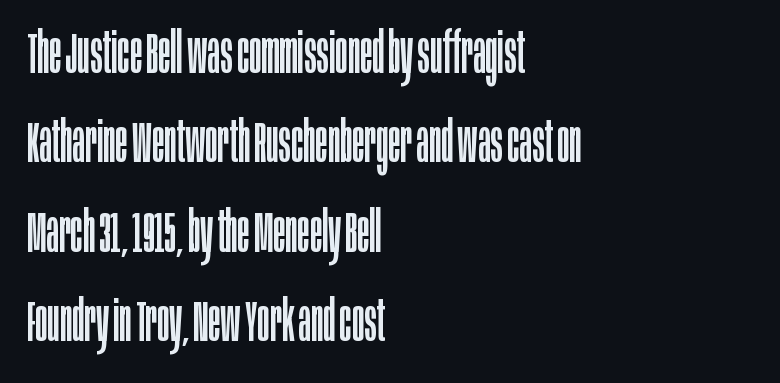
The image shows 57 px regular-weight, condensed sans-serif type, upright; set left-aligned, normal line spacing (1.57x), normal letter spacing, not underlined; low stroke contrast and a large x-height.
